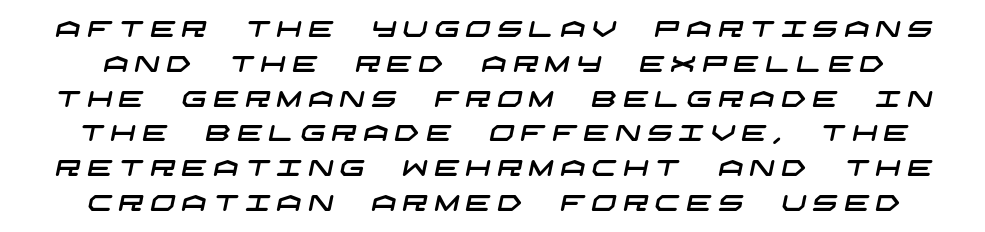
Q: Is the text underlined? A: No.
Q: Is the spacing between letters normal or unusually wide? A: Unusually wide.
Q: Is the spacing between lines tight, normal or loose? A: Normal.
